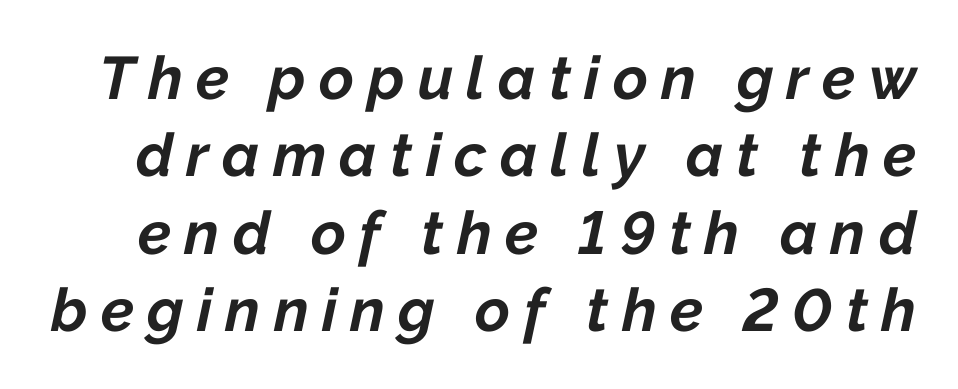
The image shows 60 px bold type, italic (leaning right); set normal line spacing (1.29x), unusually wide letter spacing (+0.22 em), not underlined; low stroke contrast and a medium x-height.
